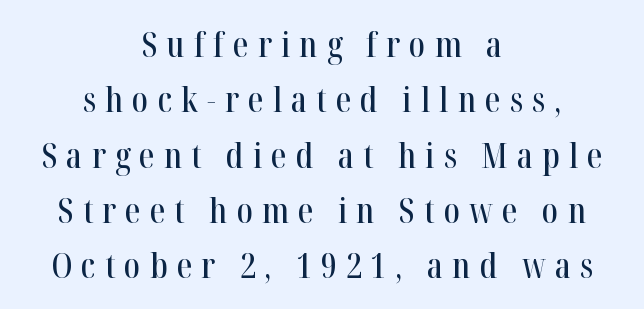
The image shows 35 px condensed serif type, upright; set centered, normal line spacing (1.58x), unusually wide letter spacing (+0.26 em), not underlined; high stroke contrast and a medium x-height.
